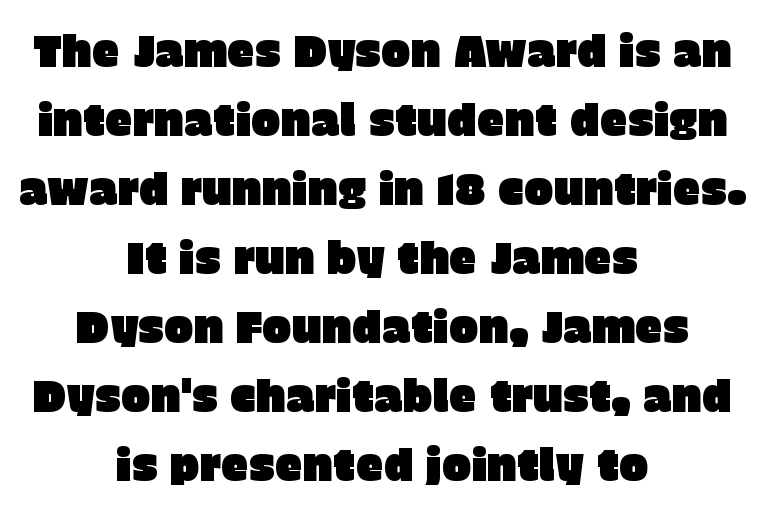
The image shows 44 px sans-serif type, upright; set centered, normal line spacing (1.57x), normal letter spacing, not underlined; low stroke contrast and a large x-height.
